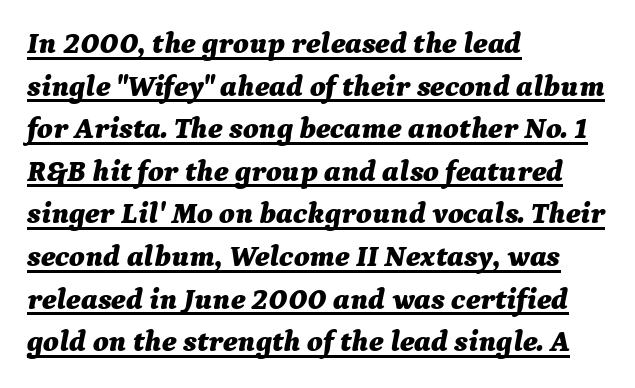
Q: Is the text bold? A: Yes.
Q: Is the text italic (slanted)? A: Yes, it leans right by about 9 degrees.
Q: Is the text underlined? A: Yes.
Q: How is the paragraph aligned? A: Left-aligned.
Q: Is the spacing between letters normal or unusually wide? A: Normal.
Q: Is the spacing between lines tight, normal or loose? A: Normal.
Q: Width (condensed, normal, or wide)? A: Normal.
Q: Stroke contrast? A: Medium.
Q: x-height? A: Medium.
Q: Monospaced? A: No.
